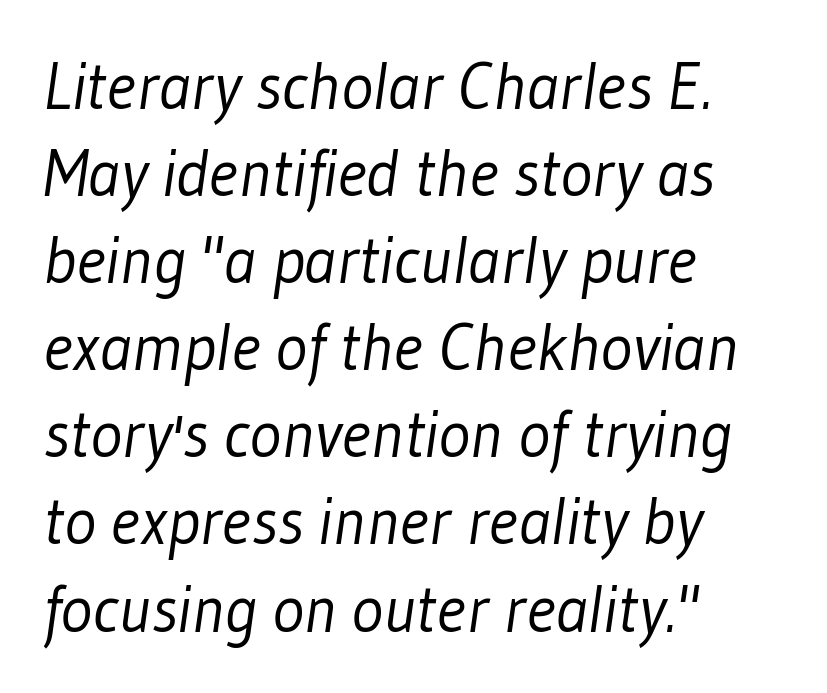
A typesetter would label this face a sans. The words here are not underlined. No extra ink here — the face is not bold. This sample has the flowing, uneven cadence of proportional lettering. The line-height multiplier appears to be the usual default. The compositor pushed each line to the left boundary.
